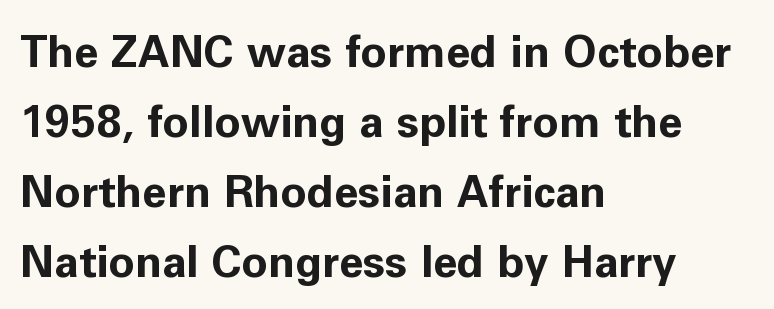
{"serif": "no", "italic": "no", "bold": "yes", "weight": "bold", "width": "normal", "stroke_contrast": "low", "x_height": "medium", "monospaced": "no", "underline": "no", "align": "left", "line_spacing": "normal", "line_spacing_ratio": 1.59, "letter_spacing": "normal", "letter_spacing_em": 0.0, "glyph_px": 44}
